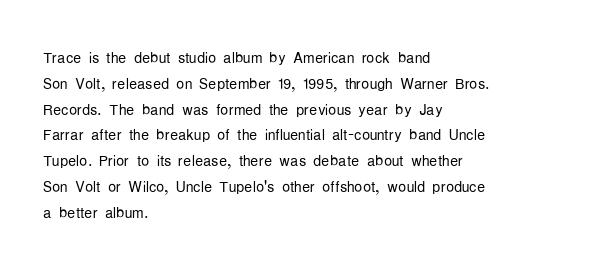
Interline gaps are of average width in this sample. Style check: upright. Tracking here is standard; glyphs follow each other at the usual distance. Stroke mass is kept to a normal reading level or below. Beneath every word, the page is bare. Leftover space on each line is placed entirely after the last word.
